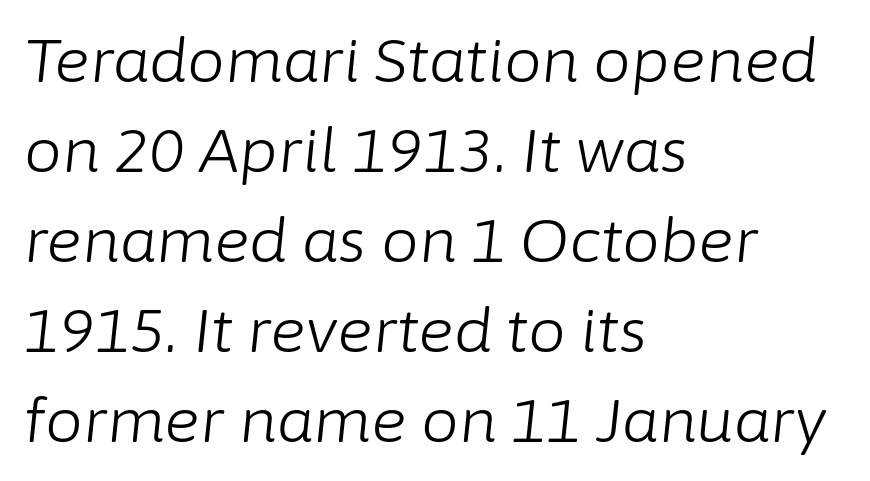
{"italic": "yes", "lean": "right", "slant_degrees": 6, "bold": "no", "weight": "light", "width": "normal", "stroke_contrast": "low", "x_height": "medium", "monospaced": "no", "underline": "no", "align": "left", "line_spacing": "normal", "line_spacing_ratio": 1.5, "letter_spacing": "normal", "letter_spacing_em": 0.0, "glyph_px": 60}
